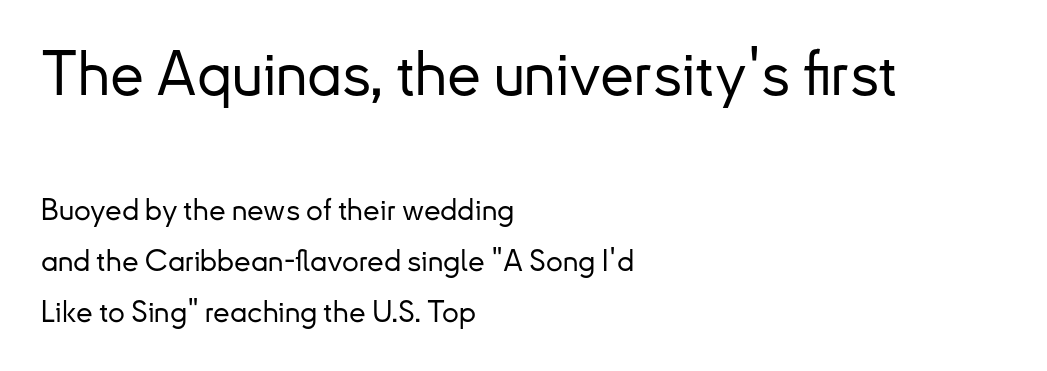
{"serif": "no", "italic": "no", "width": "normal", "stroke_contrast": "low", "x_height": "small", "monospaced": "no", "underline": "no", "align": "left", "line_spacing": "normal", "line_spacing_ratio": 1.7, "letter_spacing": "normal", "letter_spacing_em": 0.0, "larger_block": "first", "size_ratio": 2.03, "glyph_px": 61}
